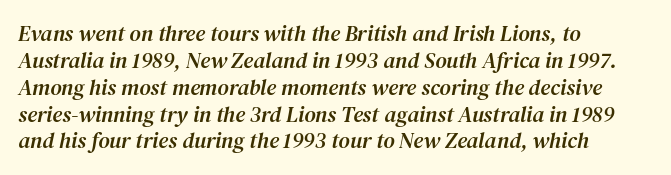
Q: Is the text italic (slanted)? A: Yes, it leans right by about 12 degrees.
Q: Is the text underlined? A: No.
Q: How is the paragraph aligned? A: Left-aligned.
Q: Is the spacing between letters normal or unusually wide? A: Normal.
